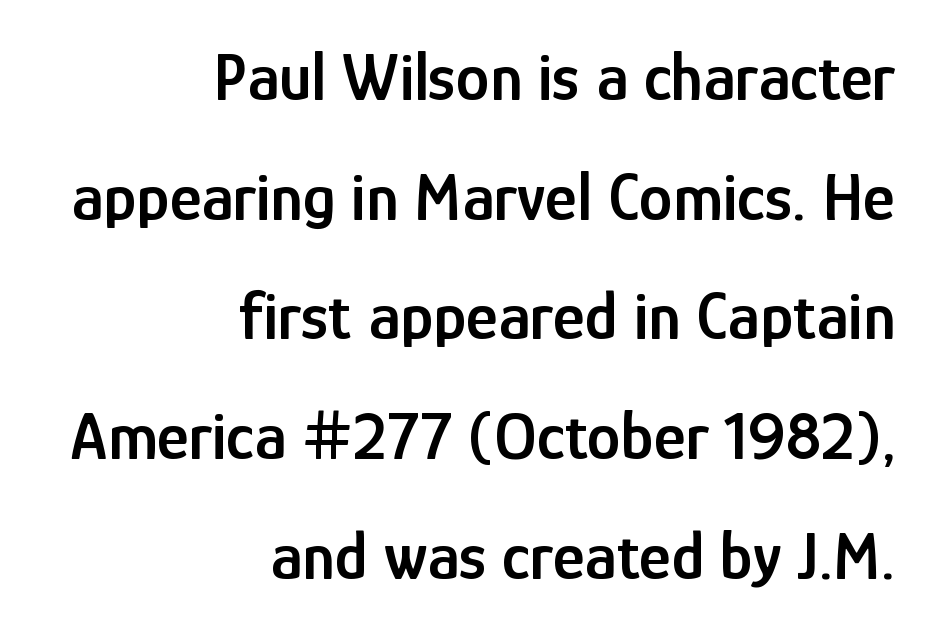
{"serif": "no", "italic": "no", "bold": "semi", "weight": "semibold", "width": "condensed", "stroke_contrast": "low", "x_height": "medium", "monospaced": "no", "underline": "no", "align": "right", "line_spacing_ratio": 1.76, "letter_spacing": "normal", "letter_spacing_em": 0.0, "glyph_px": 68}
